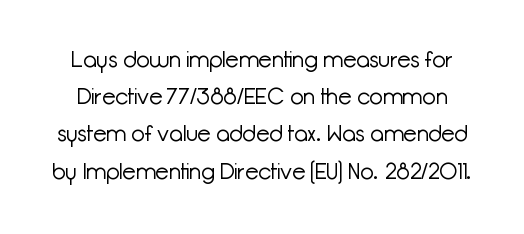
The image shows 22 px text type, upright; set normal line spacing (1.69x), normal letter spacing, not underlined.
